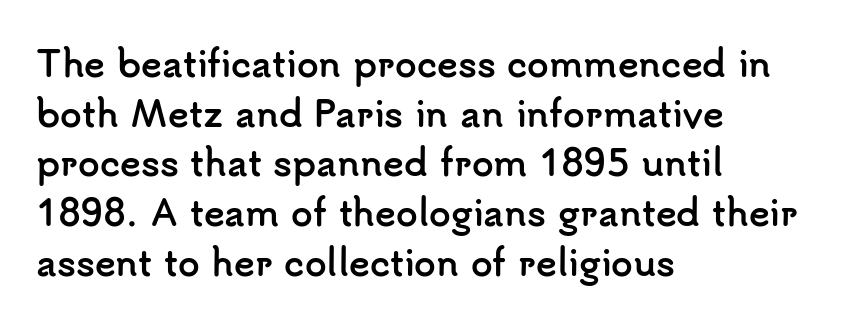
Q: Is the text bold? A: Yes.
Q: Is the text italic (slanted)? A: No, it is upright.
Q: Is the typeface a serif or a sans-serif typeface? A: Sans-serif.
Q: Is the text underlined? A: No.
Q: How is the paragraph aligned? A: Left-aligned.
Q: Is the spacing between letters normal or unusually wide? A: Normal.
Q: Is the spacing between lines tight, normal or loose? A: Normal.
Q: Width (condensed, normal, or wide)? A: Normal.
Q: Stroke contrast? A: Low.
Q: x-height? A: Small.
Q: Monospaced? A: No.
